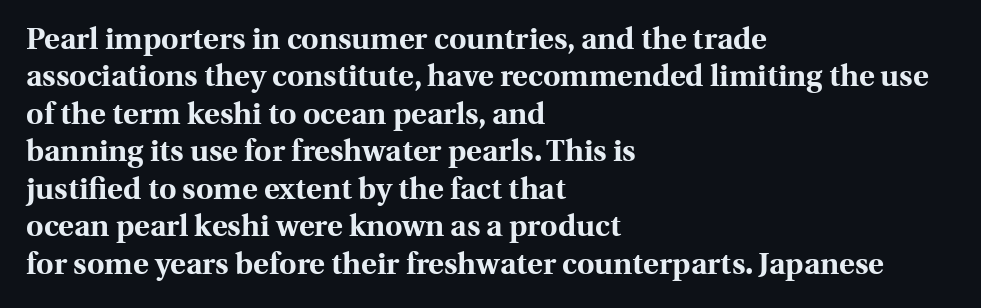
The image shows 30 px bold serif type, upright; set left-aligned, normal line spacing (1.25x), normal letter spacing, not underlined; a medium x-height.
